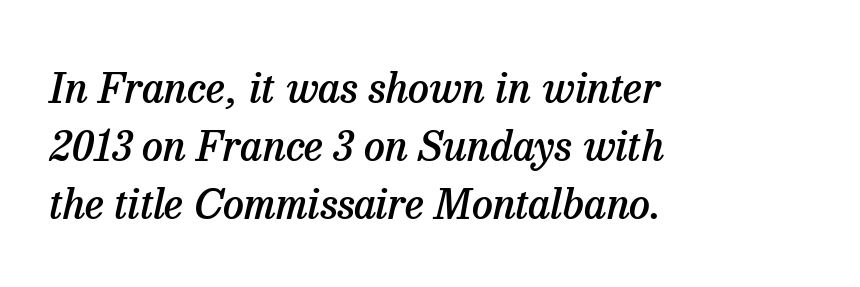
Layout note: lines flush left. Summary of weight: moderately heavy, a semibold. The space between consecutive lines is moderate. Italic: yes, the glyphs are oblique. Old-style or modern, the face here clearly has serifs.
